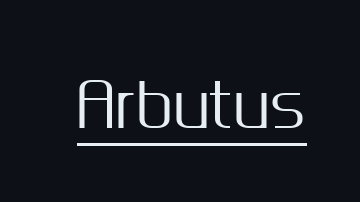
Q: Is the text italic (slanted)? A: No, it is upright.
Q: Is the typeface a serif or a sans-serif typeface? A: Sans-serif.
Q: Is the text underlined? A: Yes.
Q: Is the spacing between letters normal or unusually wide? A: Normal.
Q: Width (condensed, normal, or wide)? A: Normal.
Q: Stroke contrast? A: Medium.
Q: x-height? A: Medium.
Q: Monospaced? A: No.
